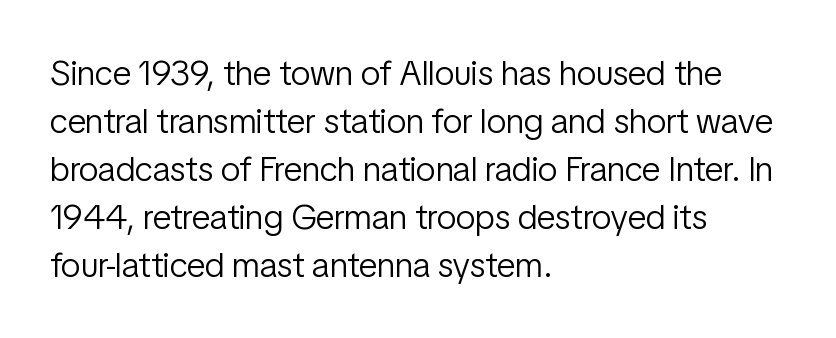
{"serif": "no", "italic": "no", "bold": "no", "weight": "light", "width": "condensed", "stroke_contrast": "low", "x_height": "medium", "monospaced": "no", "underline": "no", "align": "left", "line_spacing": "normal", "line_spacing_ratio": 1.37, "letter_spacing": "normal", "letter_spacing_em": 0.0, "glyph_px": 35}
